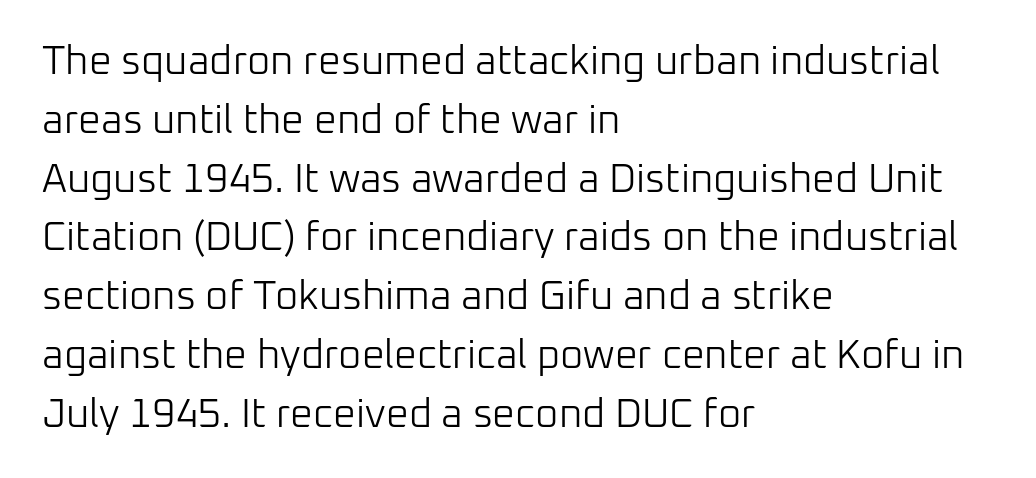
Q: Is the text bold? A: No.
Q: Is the text italic (slanted)? A: No, it is upright.
Q: Is the typeface a serif or a sans-serif typeface? A: Sans-serif.
Q: Is the text underlined? A: No.
Q: How is the paragraph aligned? A: Left-aligned.
Q: Is the spacing between letters normal or unusually wide? A: Normal.
Q: Is the spacing between lines tight, normal or loose? A: Normal.
Q: Width (condensed, normal, or wide)? A: Normal.
Q: Stroke contrast? A: Low.
Q: x-height? A: Medium.
Q: Monospaced? A: No.
